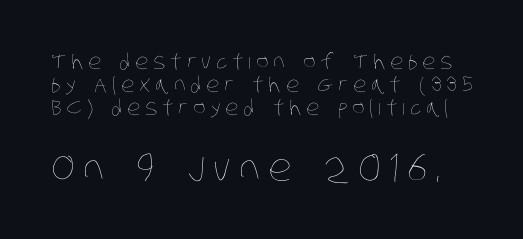
The image shows 37 px thin, condensed type; set tight line spacing (1.1x), unusually wide letter spacing (+0.23 em), not underlined; the second (bottom) block is 1.76x larger; low stroke contrast and a large x-height.
